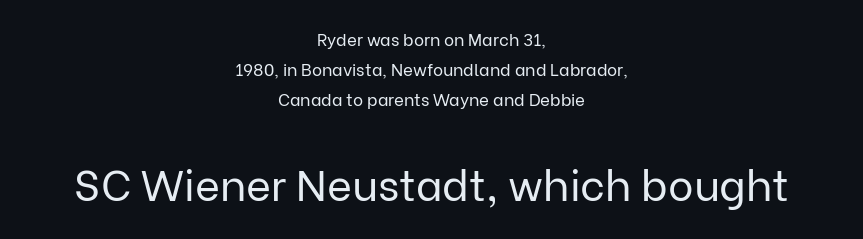
These lines stack symmetrically, like a column narrowing and widening about its center. Plain, unruled lines of type. These glyphs show unthickened strokes, regular width or finer. Serifs: no, the terminals of the letterforms are clean. This layout puts the modest block above and the oversized block below. Look at the tracking — it's just the regular setting, nothing added.
